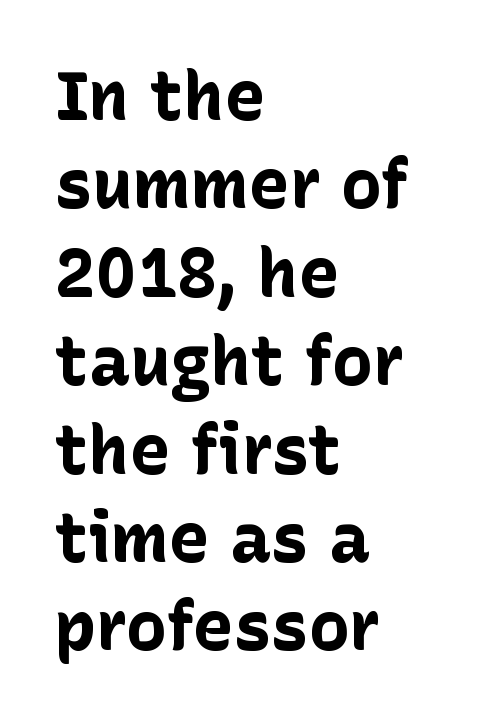
{"serif": "no", "italic": "no", "bold": "yes", "weight": "bold", "width": "normal", "stroke_contrast": "low", "x_height": "medium", "monospaced": "no", "underline": "no", "align": "left", "line_spacing": "normal", "line_spacing_ratio": 1.3, "letter_spacing": "normal", "letter_spacing_em": 0.0, "glyph_px": 68}
